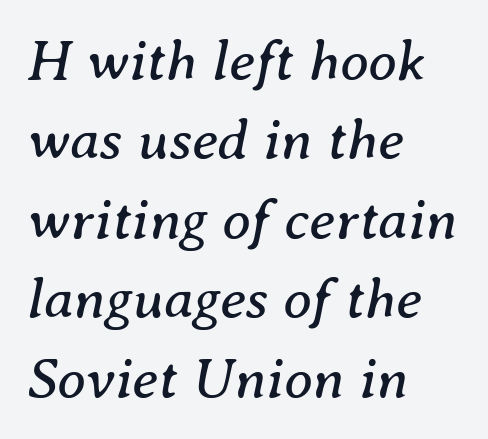
Q: Is the text bold? A: No.
Q: Is the text italic (slanted)? A: Yes, it leans right by about 8 degrees.
Q: Is the typeface a serif or a sans-serif typeface? A: Serif.
Q: Is the text underlined? A: No.
Q: How is the paragraph aligned? A: Left-aligned.
Q: Is the spacing between letters normal or unusually wide? A: Normal.
Q: Is the spacing between lines tight, normal or loose? A: Normal.
Q: Width (condensed, normal, or wide)? A: Normal.
Q: Stroke contrast? A: Medium.
Q: x-height? A: Medium.
Q: Monospaced? A: No.
